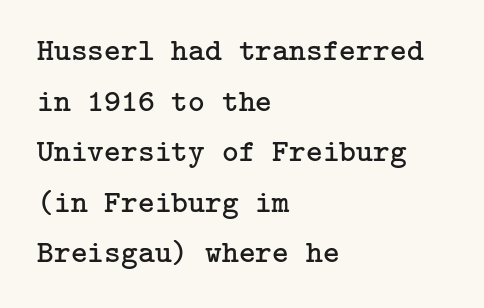
Leading: standard. This rendering leaves character spacing at its baseline value. The letters stand upright; this is a roman face. Which margin do the lines hug? The left one — the right edge is uneven. A clean baseline with only descenders dipping below it. The text was rendered using a seriffed face with decorative stroke endings.
